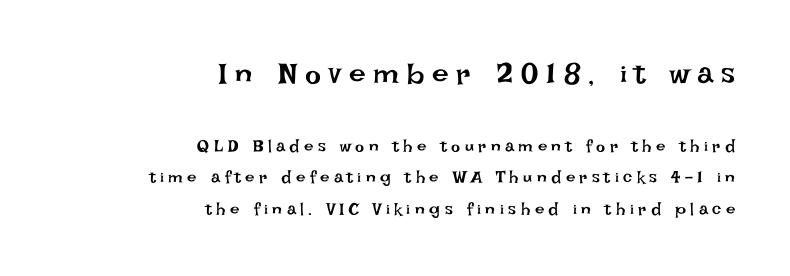
Q: Is the text bold? A: No.
Q: Is the text italic (slanted)? A: No, it is upright.
Q: Is the text underlined? A: No.
Q: How is the paragraph aligned? A: Right-aligned.
Q: Is the spacing between letters normal or unusually wide? A: Unusually wide.
Q: Which block of text is set in a larger size, the first (top) or the second (bottom)? A: The first (top) one.
Q: Width (condensed, normal, or wide)? A: Normal.
Q: Stroke contrast? A: Low.
Q: x-height? A: Large.
Q: Monospaced? A: No.
